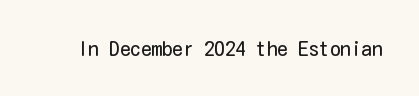
Q: Is the text bold? A: No.
Q: Is the text italic (slanted)? A: No, it is upright.
Q: Is the text underlined? A: No.
Q: Is the spacing between letters normal or unusually wide? A: Normal.
